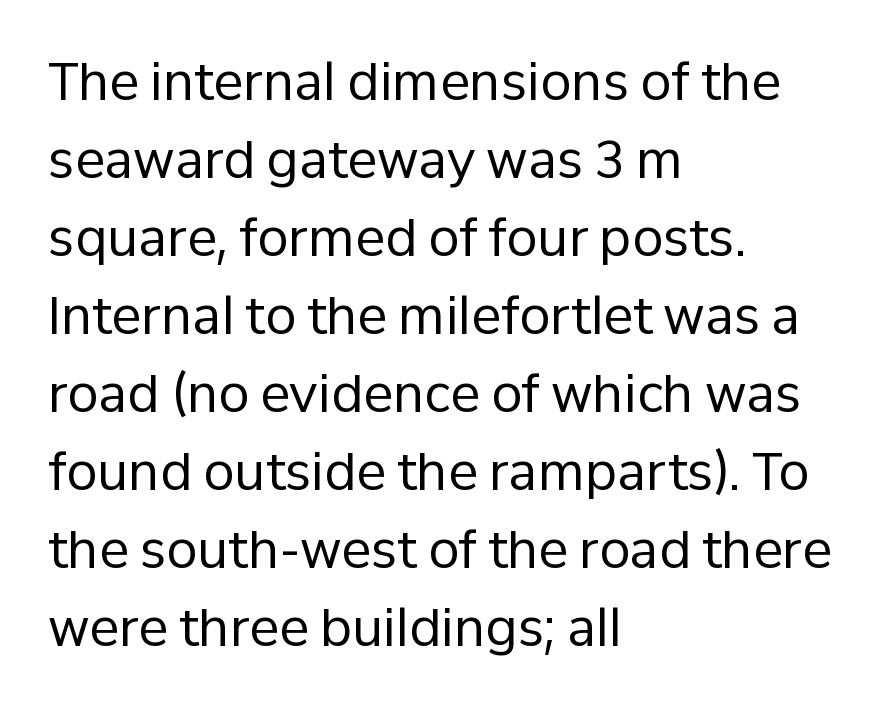
The image shows 50 px regular-weight sans-serif type, upright; set left-aligned, normal line spacing (1.56x), normal letter spacing, not underlined; low stroke contrast and a medium x-height.
